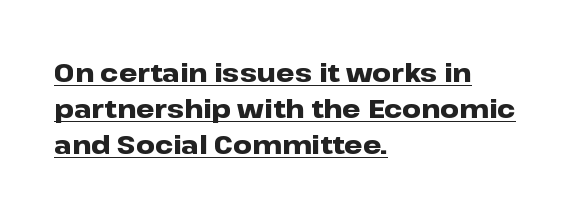
Observe the ordinary spacing: letters are neighbours, not strangers. Vertically, the passage feels balanced, rows spaced as you'd expect. Decoration check: the copy is underlined. The text block is weighted toward the left margin, trailing off unevenly rightward. Summary of weight: heavy, a full bold.
